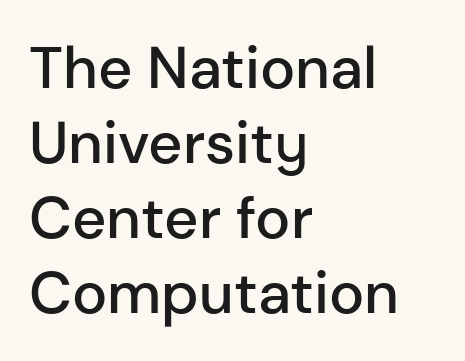
Typeset ragged right — the left edge is the straight one. Grotesque or geometric, the face here clearly has no serifs. Compared with typical paragraphs, the rows here are spaced about the same. Has an underline been added? It has not.
